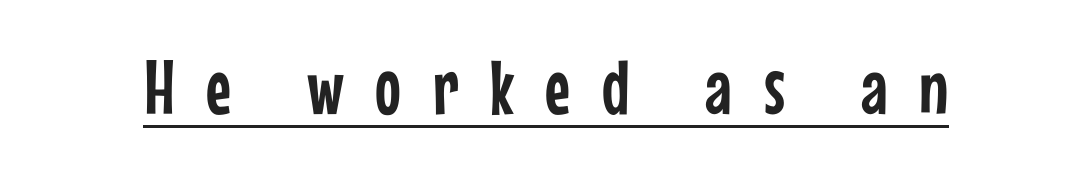
The gaps between neighbouring characters are conspicuously large. Caption: lettering with a line underneath. Typographically, this falls in the sans-serif category. A typesetter would call this proportional, since set widths differ per character. Every character sits straight up, as roman type does.
